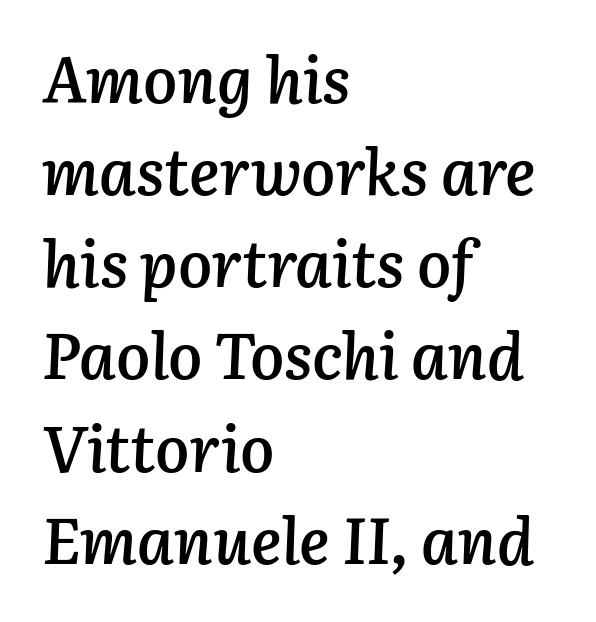
{"italic": "yes", "lean": "right", "slant_degrees": 3, "bold": "semi", "weight": "semibold", "width": "normal", "stroke_contrast": "low", "x_height": "medium", "monospaced": "no", "underline": "no", "align": "left", "line_spacing": "normal", "line_spacing_ratio": 1.44, "letter_spacing": "normal", "letter_spacing_em": 0.0, "glyph_px": 64}
